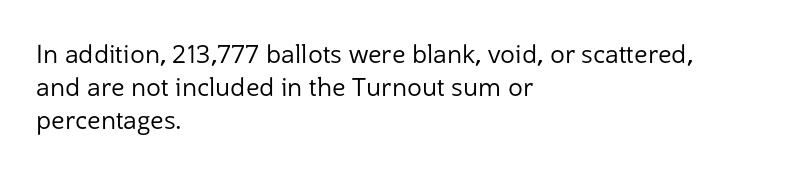
{"italic": "no", "bold": "no", "underline": "no", "align": "left", "line_spacing": "normal", "line_spacing_ratio": 1.33, "letter_spacing": "normal", "letter_spacing_em": 0.0, "glyph_px": 25}
